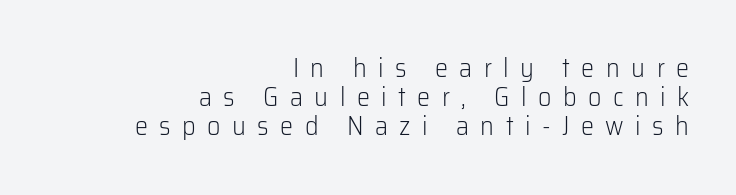
Words appear elongated and porous because spacing is wide. Style check: upright. Horizontal bands of white between lines are thin slivers. Line ends are locked; line starts wander. Compared with a typical body face, this is equally light or lighter still.
